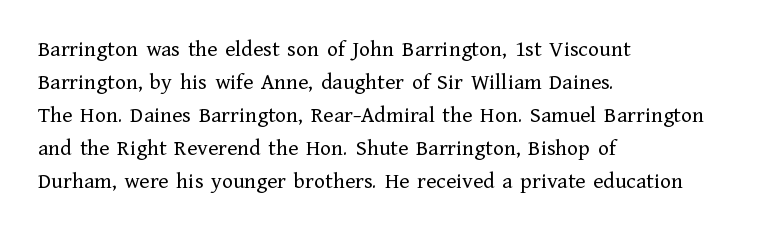
{"italic": "no", "bold": "no", "underline": "no", "align": "left", "line_spacing": "normal", "line_spacing_ratio": 1.43, "letter_spacing": "normal", "letter_spacing_em": 0.0, "glyph_px": 23}
